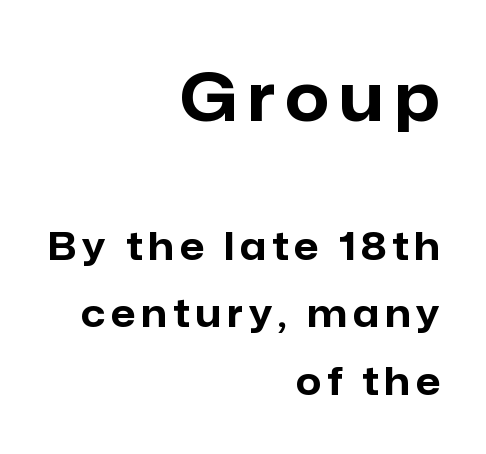
A typesetter would mark this as roman, not italic. Typographically, this falls in the sans-serif category. The rendering uses natural spacing where letterforms have individual widths. Type size steps down from the first block to the second.
